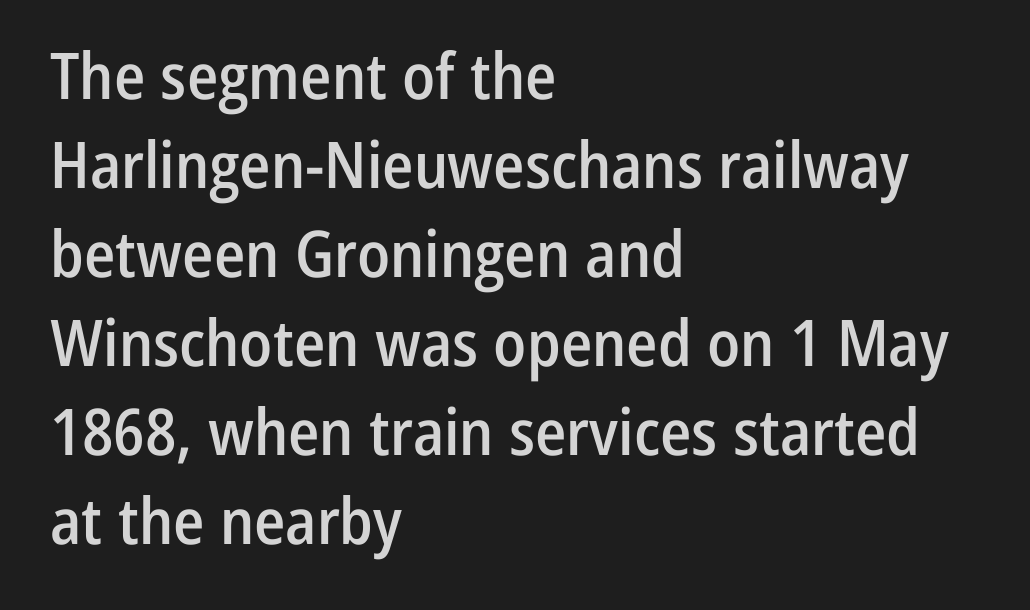
The image shows 64 px semibold, condensed sans-serif type, upright; set left-aligned, normal line spacing (1.39x), normal letter spacing, not underlined; low stroke contrast and a medium x-height.
